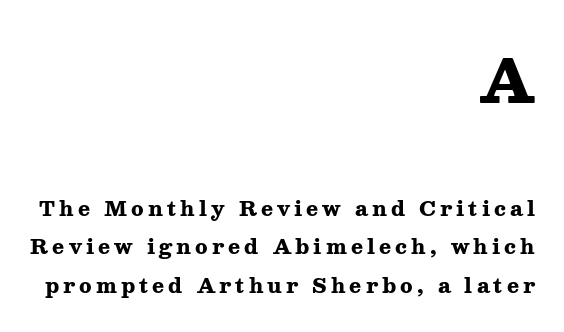
{"serif": "yes", "italic": "no", "bold": "yes", "weight": "heavy", "width": "wide", "stroke_contrast": "medium", "x_height": "medium", "monospaced": "no", "underline": "no", "align": "right", "line_spacing": "loose", "line_spacing_ratio": 1.94, "letter_spacing": "wide", "letter_spacing_em": 0.2, "larger_block": "first", "size_ratio": 2.95, "glyph_px": 59}
